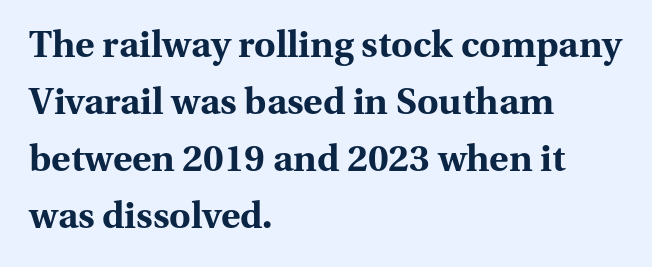
Q: Is the text bold? A: Yes.
Q: Is the text italic (slanted)? A: No, it is upright.
Q: Is the typeface a serif or a sans-serif typeface? A: Serif.
Q: Is the text underlined? A: No.
Q: How is the paragraph aligned? A: Left-aligned.
Q: Is the spacing between letters normal or unusually wide? A: Normal.
Q: Is the spacing between lines tight, normal or loose? A: Normal.
Q: Width (condensed, normal, or wide)? A: Normal.
Q: Stroke contrast? A: Medium.
Q: x-height? A: Medium.
Q: Monospaced? A: No.
